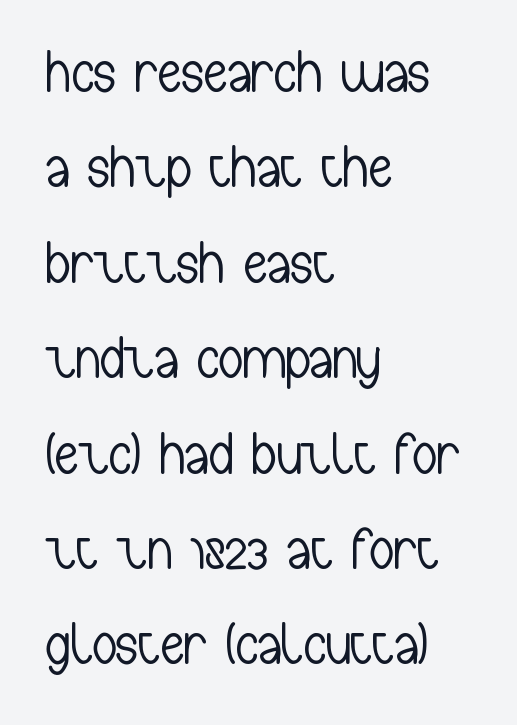
Is the type heavy? It reads as light-to-regular instead. The compositor pushed each line to the left boundary. This sample keeps an unexceptional amount of space between lines. Short note: letters normally spaced.
